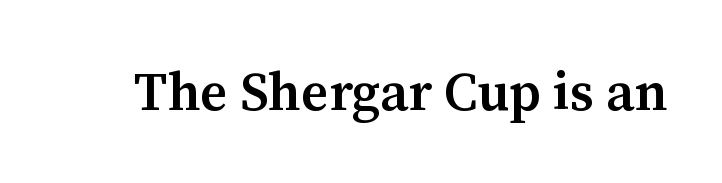
What stands out about the letter spacing? Nothing — it is the standard amount. Spacing verdict: proportional, widths tailored to each character. Stems and bowls a touch heavier than normal — semibold. Every stem runs plumb, perpendicular to the baseline. Does the type have serifs? Yes, each stem ends in a small foot.
